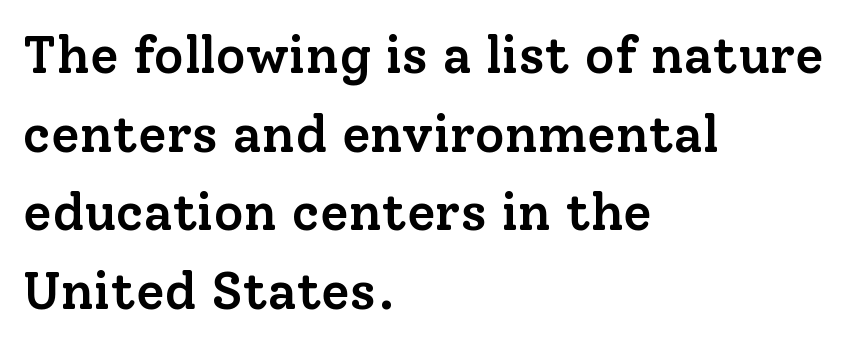
The image shows 52 px semibold serif type, upright; set left-aligned, normal line spacing (1.51x), normal letter spacing, not underlined; low stroke contrast and a medium x-height.
